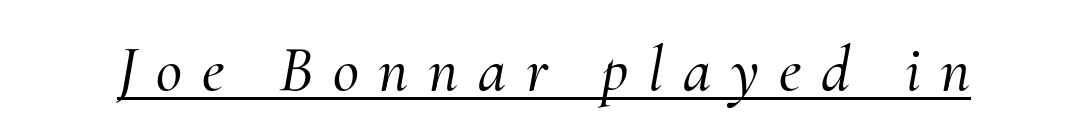
{"serif": "yes", "italic": "yes", "lean": "right", "slant_degrees": 10, "width": "normal", "stroke_contrast": "medium", "x_height": "small", "monospaced": "no", "underline": "yes", "letter_spacing": "wide", "letter_spacing_em": 0.31, "glyph_px": 64}
